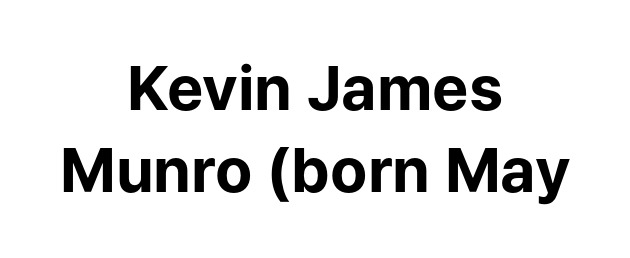
Q: Is the text bold? A: Yes.
Q: Is the text italic (slanted)? A: No, it is upright.
Q: Is the typeface a serif or a sans-serif typeface? A: Sans-serif.
Q: Is the text underlined? A: No.
Q: How is the paragraph aligned? A: Centered.
Q: Is the spacing between letters normal or unusually wide? A: Normal.
Q: Is the spacing between lines tight, normal or loose? A: Normal.
Q: Width (condensed, normal, or wide)? A: Normal.
Q: Stroke contrast? A: Low.
Q: x-height? A: Medium.
Q: Monospaced? A: No.
